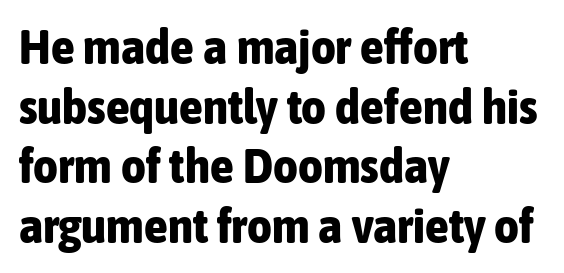
{"serif": "no", "italic": "no", "bold": "yes", "weight": "bold", "width": "condensed", "stroke_contrast": "low", "x_height": "medium", "monospaced": "no", "underline": "no", "align": "left", "line_spacing_ratio": 1.24, "letter_spacing": "normal", "letter_spacing_em": 0.0, "glyph_px": 48}
